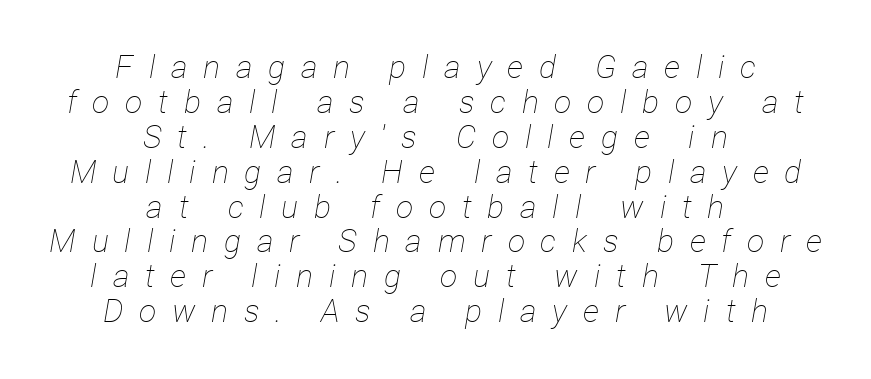
The image shows 32 px thin, condensed type, italic (leaning right); set centered, tight line spacing (1.09x), unusually wide letter spacing (+0.49 em), not underlined; low stroke contrast and a medium x-height.
